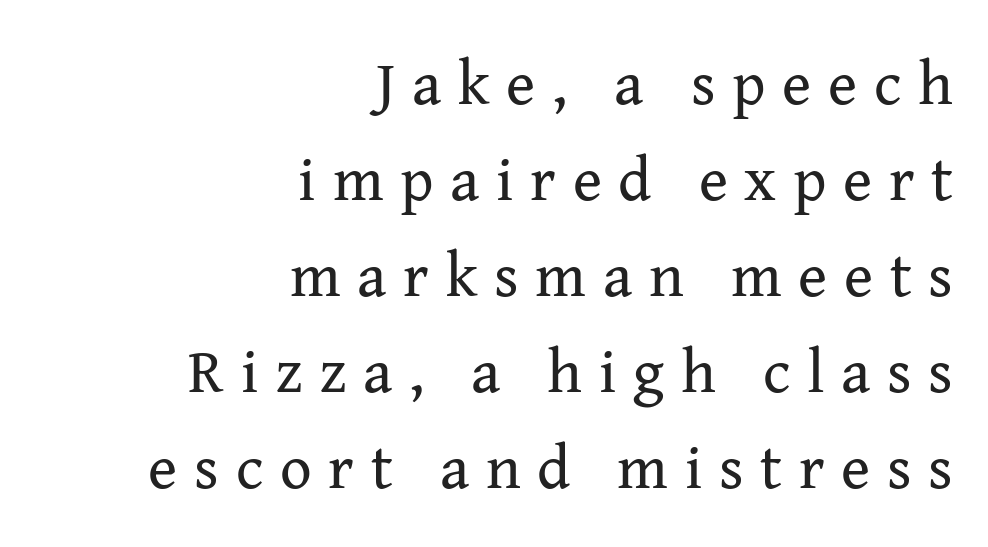
{"serif": "yes", "italic": "no", "bold": "no", "weight": "regular", "width": "normal", "stroke_contrast": "medium", "x_height": "medium", "monospaced": "no", "underline": "no", "align": "right", "line_spacing": "normal", "line_spacing_ratio": 1.55, "letter_spacing": "wide", "letter_spacing_em": 0.27, "glyph_px": 62}
